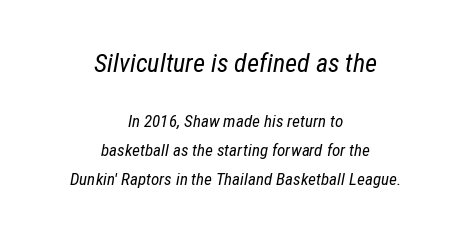
The image shows 26 px text type, italic (leaning right); set centered, normal line spacing (1.68x), normal letter spacing, not underlined; the first (top) block is 1.53x larger.
